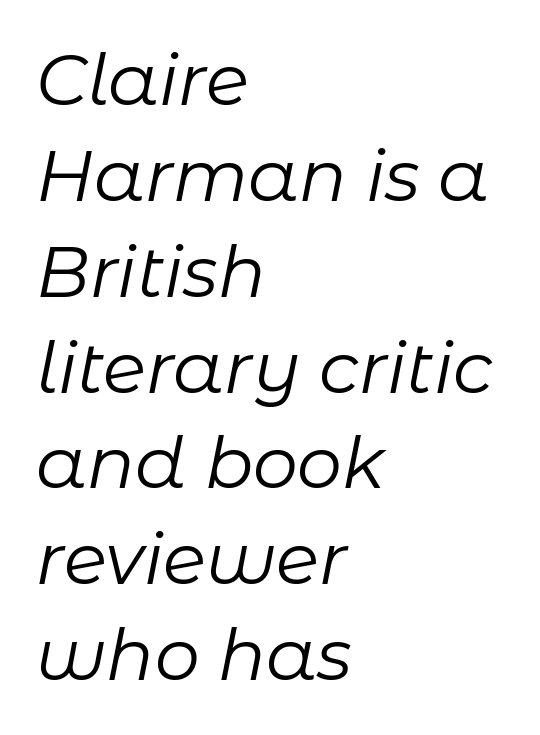
{"italic": "yes", "lean": "right", "slant_degrees": 11, "bold": "no", "weight": "regular", "width": "normal", "stroke_contrast": "low", "x_height": "medium", "monospaced": "no", "underline": "no", "align": "left", "line_spacing": "normal", "line_spacing_ratio": 1.35, "letter_spacing": "normal", "letter_spacing_em": 0.0, "glyph_px": 71}
